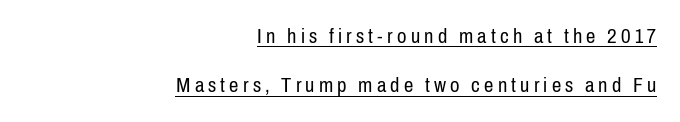
{"italic": "no", "bold": "no", "underline": "yes", "align": "right", "line_spacing": "loose", "line_spacing_ratio": 2.34, "letter_spacing": "wide", "letter_spacing_em": 0.2, "glyph_px": 21}
